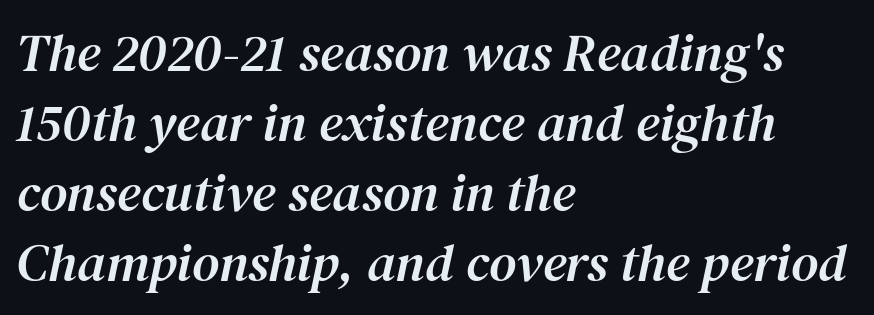
Tracking here is standard; glyphs follow each other at the usual distance. A serif font was chosen for this passage. Type without underlining. Summary of vertical rhythm: regular, with standard interline spacing. Varying glyph widths throughout — classic text-font behaviour.
